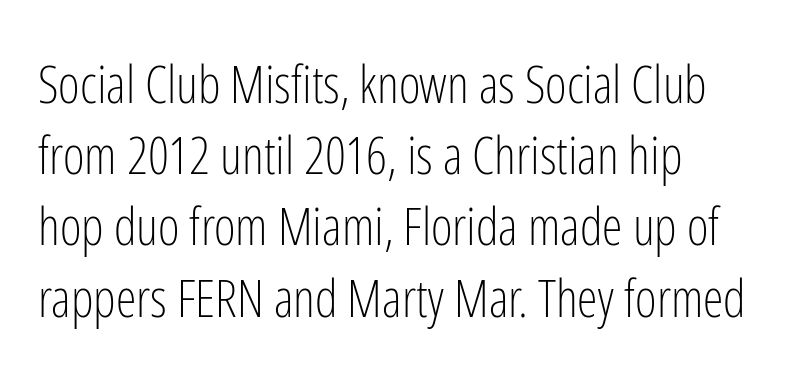
The space beneath each line is pristine and unruled. The type family on display is of the sans-serif kind. The block of text has a typical density, with ordinary space between rows. The tracking reads as untouched default to a designer's eye.
